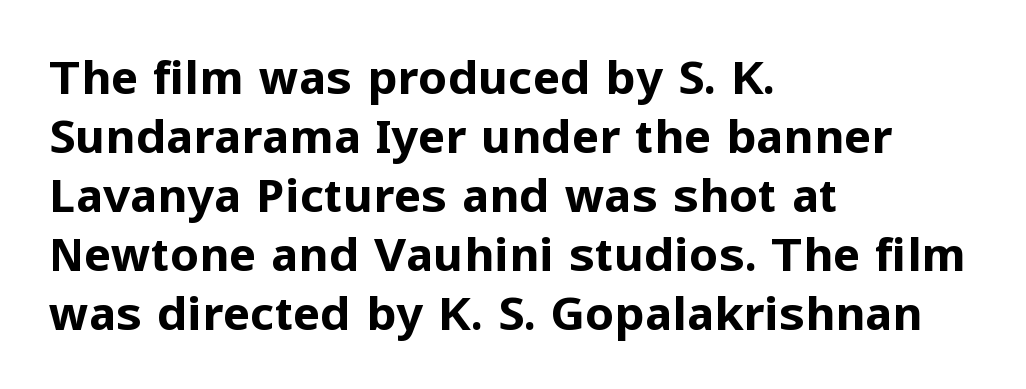
The image shows 46 px bold sans-serif type, upright; set left-aligned, normal line spacing (1.28x), normal letter spacing, not underlined; low stroke contrast and a medium x-height.
